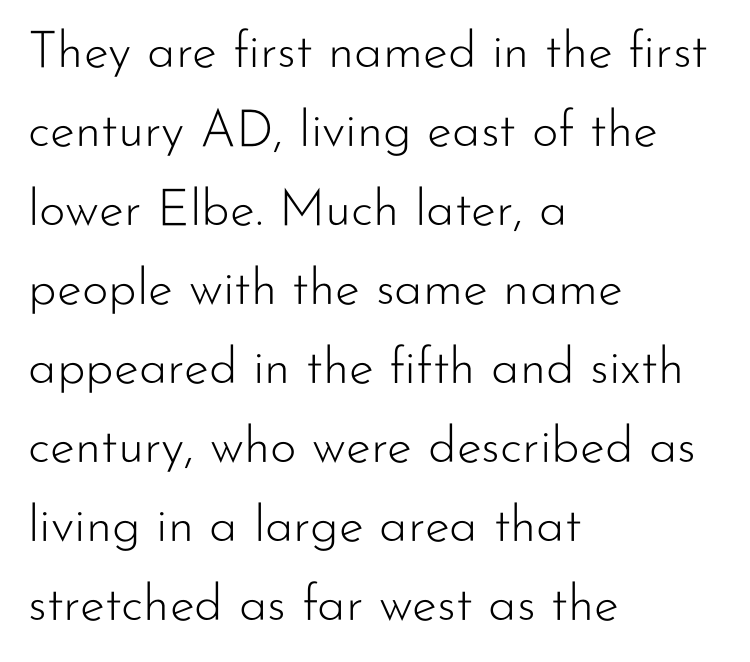
The image shows 51 px light sans-serif type, upright; set left-aligned, normal line spacing (1.55x), normal letter spacing, not underlined; low stroke contrast and a small x-height.
